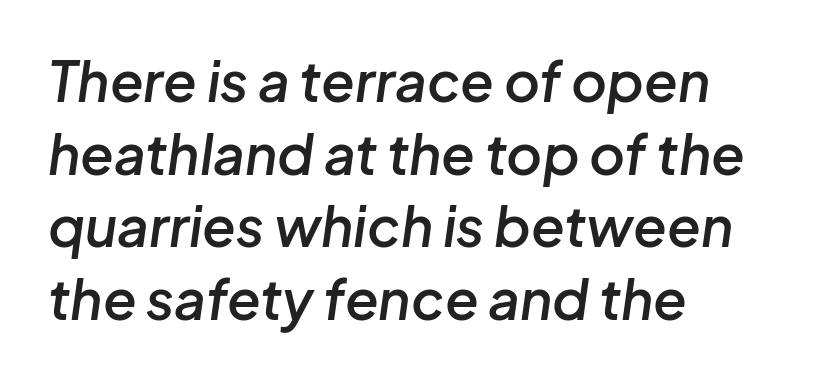
What's the leading like? Ordinary, nothing unusual. When letters slant like this, we call the style italic. Nothing unusual about the tracking: characters are spaced as the font intends. The face used here is a semibold: visibly heavier than regular, lighter than bold.
